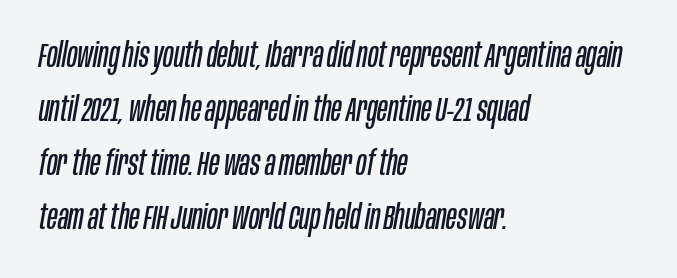
Q: Is the text bold? A: No.
Q: Is the text italic (slanted)? A: Yes, it leans right by about 10 degrees.
Q: Is the text underlined? A: No.
Q: How is the paragraph aligned? A: Left-aligned.
Q: Is the spacing between letters normal or unusually wide? A: Normal.
Q: Is the spacing between lines tight, normal or loose? A: Normal.
Q: Width (condensed, normal, or wide)? A: Condensed.
Q: Stroke contrast? A: Low.
Q: x-height? A: Large.
Q: Monospaced? A: No.
